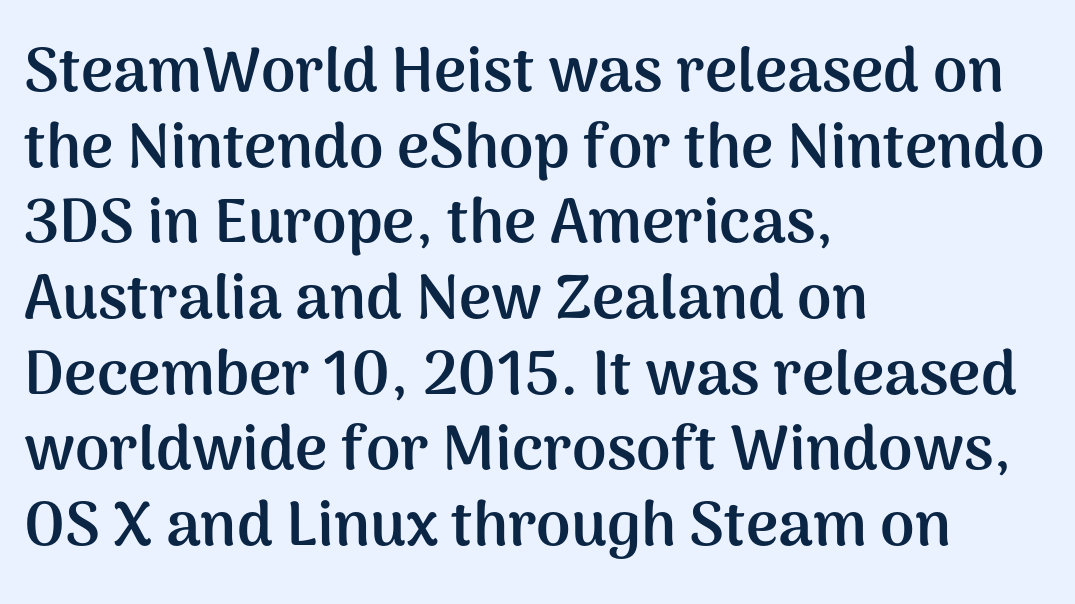
{"serif": "no", "italic": "no", "bold": "yes", "weight": "semibold", "width": "normal", "stroke_contrast": "medium", "x_height": "medium", "monospaced": "no", "underline": "no", "align": "left", "line_spacing_ratio": 1.22, "letter_spacing": "normal", "letter_spacing_em": 0.0, "glyph_px": 62}
